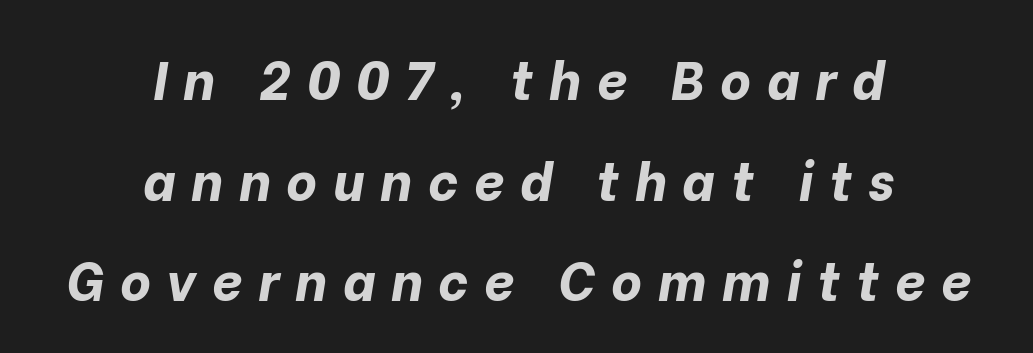
{"italic": "yes", "lean": "right", "slant_degrees": 10, "bold": "yes", "weight": "bold", "width": "normal", "stroke_contrast": "low", "x_height": "medium", "monospaced": "no", "underline": "no", "align": "center", "line_spacing": "loose", "line_spacing_ratio": 1.9, "letter_spacing": "wide", "letter_spacing_em": 0.3, "glyph_px": 53}
